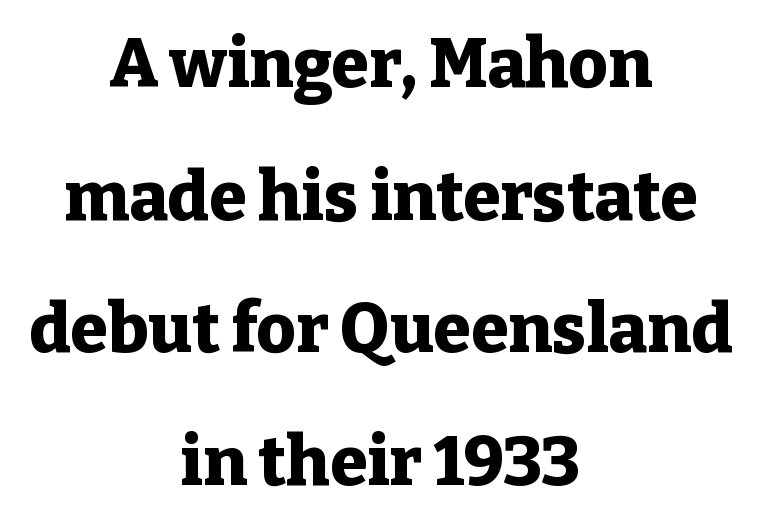
The image shows 68 px heavy serif type, upright; set centered, loose line spacing (1.95x), normal letter spacing, not underlined; low stroke contrast and a medium x-height.
